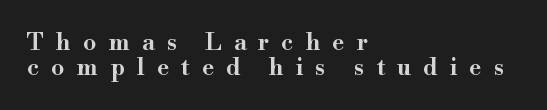
Q: Is the text bold? A: Semi-bold.
Q: Is the text italic (slanted)? A: No, it is upright.
Q: Is the text underlined? A: No.
Q: How is the paragraph aligned? A: Left-aligned.
Q: Is the spacing between letters normal or unusually wide? A: Unusually wide.
Q: Is the spacing between lines tight, normal or loose? A: Tight.
